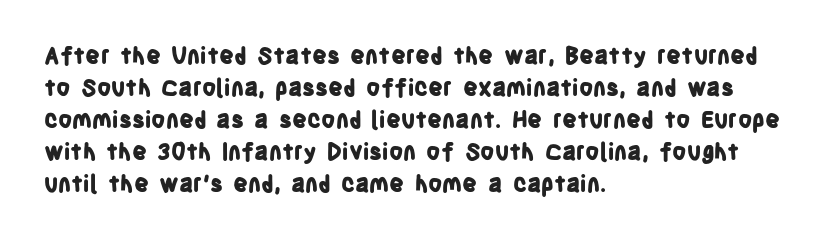
The image shows 23 px bold type, upright; set left-aligned, normal line spacing (1.39x), normal letter spacing, not underlined.
